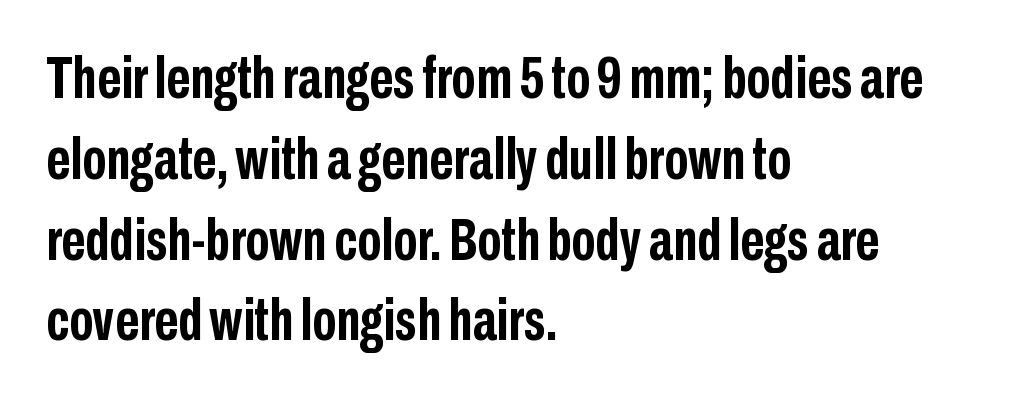
The image shows 59 px semibold, condensed sans-serif type, upright; set left-aligned, normal line spacing (1.37x), normal letter spacing, not underlined; low stroke contrast and a medium x-height.
